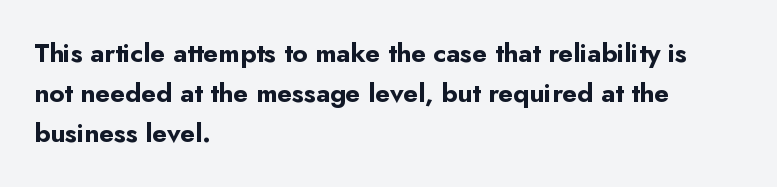
{"italic": "no", "bold": "yes", "underline": "no", "align": "left", "line_spacing": "normal", "line_spacing_ratio": 1.54, "letter_spacing": "normal", "letter_spacing_em": 0.0, "glyph_px": 26}
